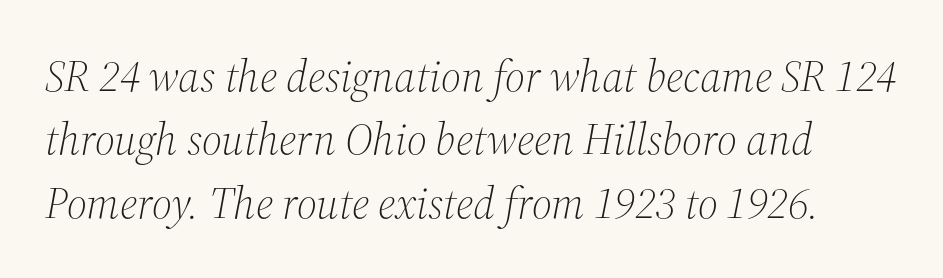
Q: Is the text bold? A: No.
Q: Is the text italic (slanted)? A: Yes, it leans right by about 12 degrees.
Q: Is the typeface a serif or a sans-serif typeface? A: Serif.
Q: Is the text underlined? A: No.
Q: How is the paragraph aligned? A: Left-aligned.
Q: Is the spacing between letters normal or unusually wide? A: Normal.
Q: Is the spacing between lines tight, normal or loose? A: Normal.
Q: Width (condensed, normal, or wide)? A: Normal.
Q: Stroke contrast? A: Medium.
Q: x-height? A: Medium.
Q: Monospaced? A: No.
